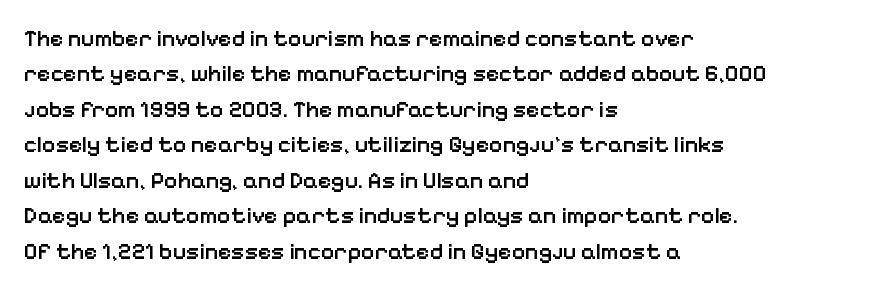
A bit beefed up — I'd call it semibold rather than bold. Upright lettering throughout. Students, observe: this is what conventionally led text looks like. The typesetter chose a ragged-right arrangement here. The rendering keeps characters at their native spacing. Only glyphs here, with clear space below each row.
